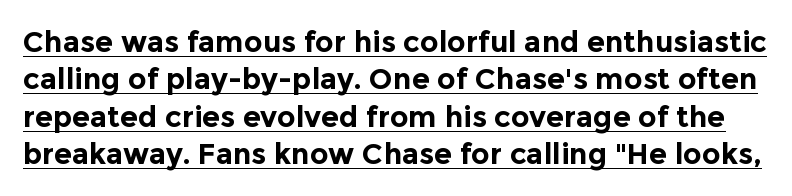
The image shows 29 px bold sans-serif type, upright; set normal line spacing (1.29x), normal letter spacing, underlined; a medium x-height.
